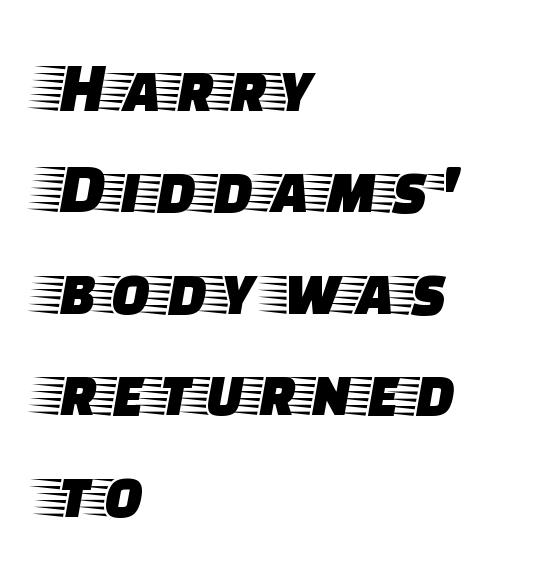
Q: Is the text italic (slanted)? A: Yes.
Q: Is the typeface a serif or a sans-serif typeface? A: Serif.
Q: Is the text underlined? A: No.
Q: How is the paragraph aligned? A: Left-aligned.
Q: Is the spacing between letters normal or unusually wide? A: Normal.
Q: Is the spacing between lines tight, normal or loose? A: Normal.
Q: Width (condensed, normal, or wide)? A: Wide.
Q: Stroke contrast? A: Low.
Q: x-height? A: Large.
Q: Monospaced? A: No.
